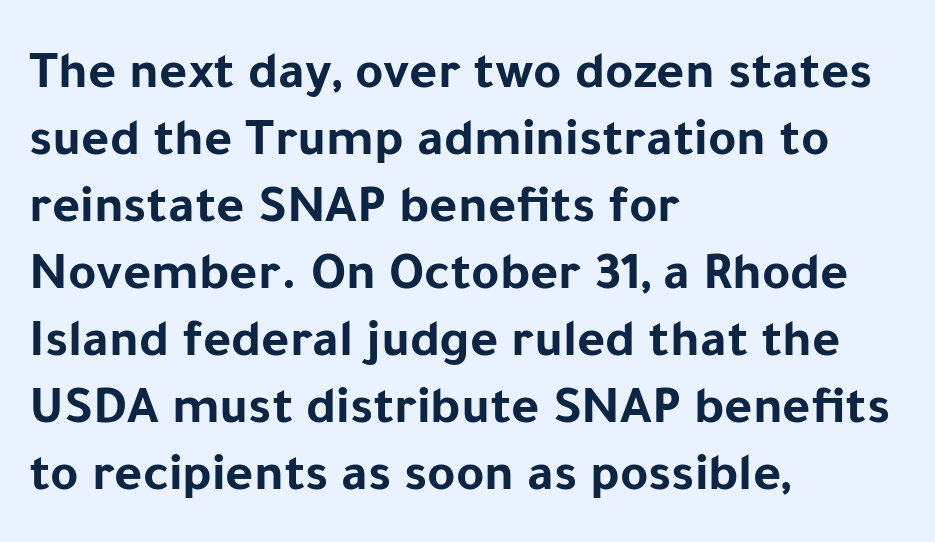
The image shows 54 px bold sans-serif type, upright; set left-aligned, line spacing 1.24x, normal letter spacing, not underlined; low stroke contrast and a medium x-height.
